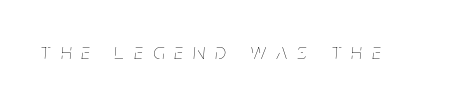
{"italic": "yes", "lean": "right", "slant_degrees": 5, "bold": "no", "underline": "no", "letter_spacing": "wide", "letter_spacing_em": 0.48, "glyph_px": 22}
